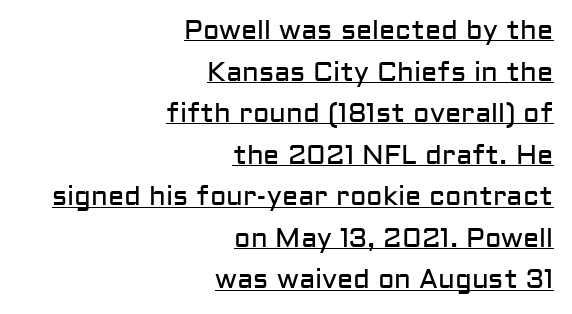
Nope, not italic — everything's standing straight. The passage shown stacks its lines at a standard gap. The passage shown is not bold in any degree. The line texture is even and compact thanks to regular tracking. Notice how the passage keeps a crisp vertical edge on the right only. Quick note: underline on.
